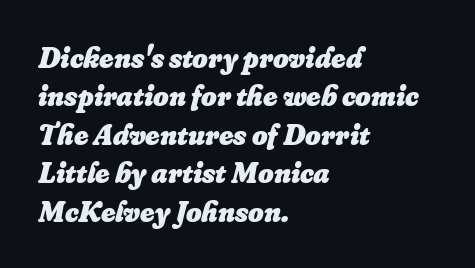
{"italic": "yes", "lean": "right", "slant_degrees": 16, "bold": "yes", "weight": "heavy", "width": "normal", "stroke_contrast": "low", "x_height": "small", "monospaced": "no", "underline": "no", "align": "left", "line_spacing": "normal", "line_spacing_ratio": 1.28, "letter_spacing": "normal", "letter_spacing_em": 0.0, "glyph_px": 30}
